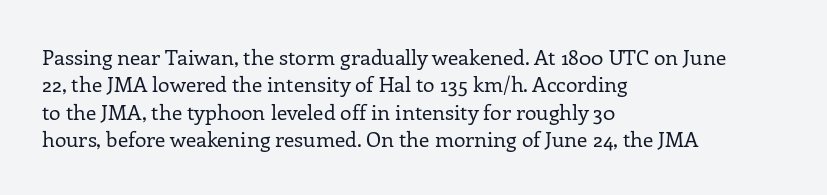
Reading down the block, your eye returns to a fixed left position each line. The weight tops out at a normal text grade. Interline gaps are of average width in this sample. The letters sit at their default tracking, neither squeezed nor spread.
